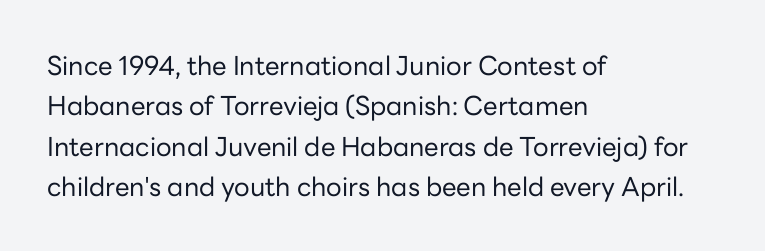
Q: Is the text bold? A: No.
Q: Is the text italic (slanted)? A: No, it is upright.
Q: Is the text underlined? A: No.
Q: How is the paragraph aligned? A: Left-aligned.
Q: Is the spacing between letters normal or unusually wide? A: Normal.
Q: Is the spacing between lines tight, normal or loose? A: Normal.
